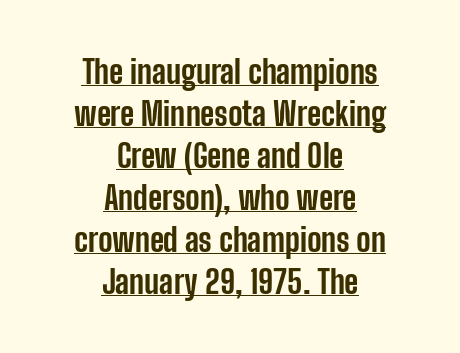
{"serif": "no", "italic": "no", "bold": "yes", "weight": "bold", "width": "condensed", "stroke_contrast": "low", "x_height": "medium", "monospaced": "no", "underline": "yes", "align": "center", "line_spacing": "normal", "line_spacing_ratio": 1.31, "letter_spacing": "normal", "letter_spacing_em": 0.0, "glyph_px": 32}
